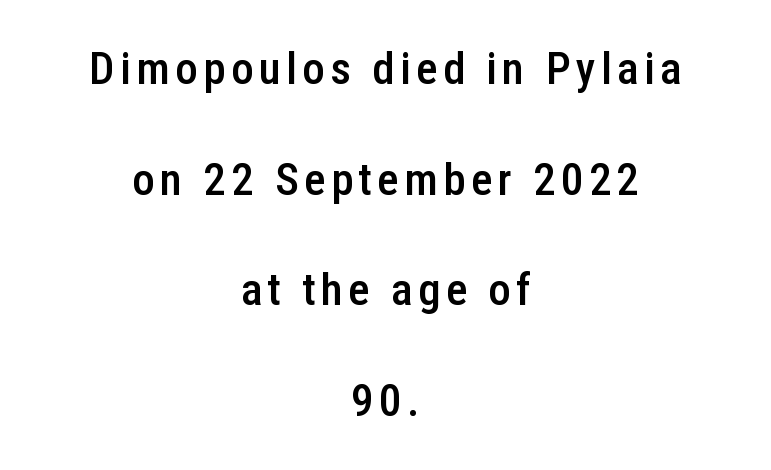
The image shows 45 px semibold, condensed sans-serif type, upright; set centered, loose line spacing (2.46x), not underlined; low stroke contrast and a medium x-height.
